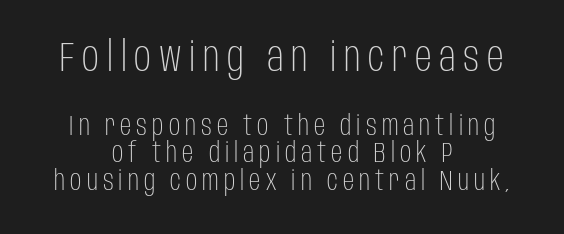
{"serif": "no", "italic": "no", "bold": "no", "weight": "light", "width": "condensed", "stroke_contrast": "low", "x_height": "large", "monospaced": "no", "underline": "no", "align": "center", "line_spacing": "tight", "line_spacing_ratio": 0.98, "larger_block": "first", "size_ratio": 1.5, "glyph_px": 42}
